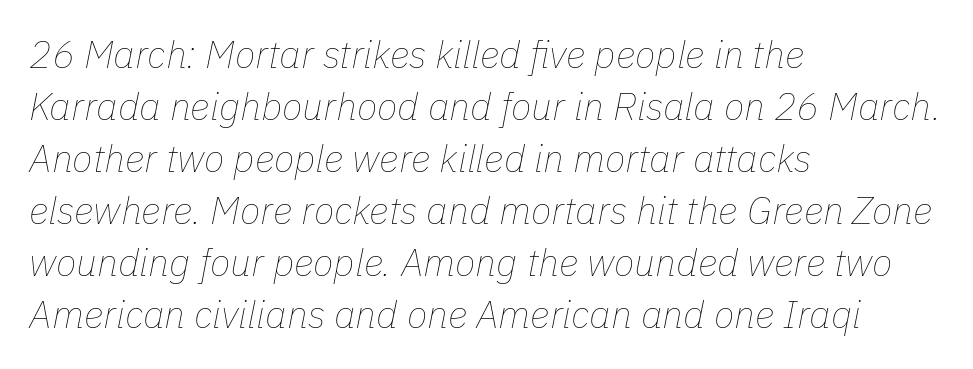
The image shows 38 px thin type, italic (leaning right); set left-aligned, normal line spacing (1.37x), normal letter spacing, not underlined; low stroke contrast and a medium x-height.
